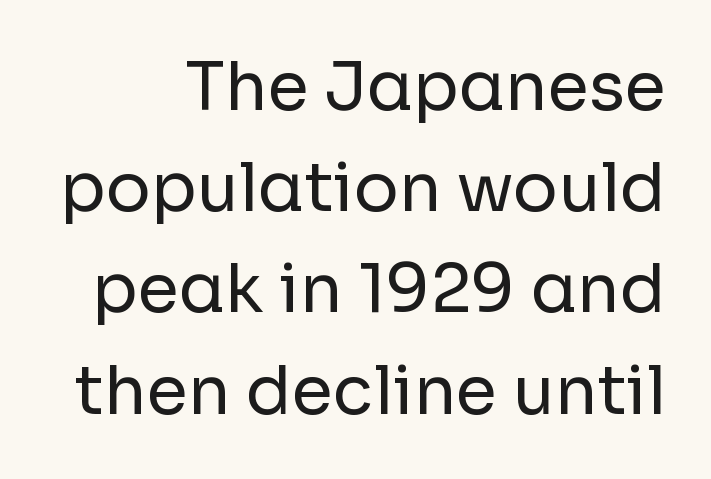
The image shows 67 px regular-weight sans-serif type, upright; set normal line spacing (1.51x), normal letter spacing, not underlined; low stroke contrast and a medium x-height.
